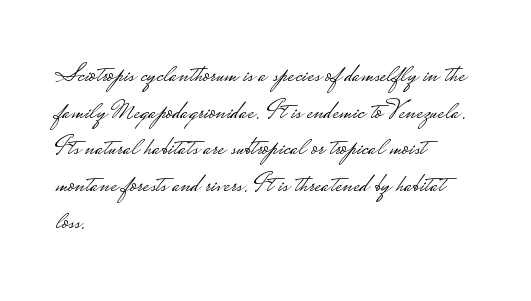
{"serif": "no", "bold": "no", "weight": "light", "width": "wide", "stroke_contrast": "low", "monospaced": "no", "underline": "no", "align": "left", "line_spacing": "normal", "line_spacing_ratio": 1.31, "letter_spacing": "normal", "letter_spacing_em": 0.0, "glyph_px": 28}
